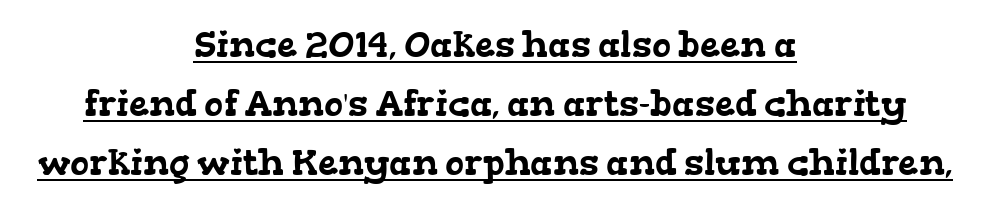
The image shows 36 px wide serif type; set centered, normal line spacing (1.64x), normal letter spacing, underlined; low stroke contrast and a medium x-height.
